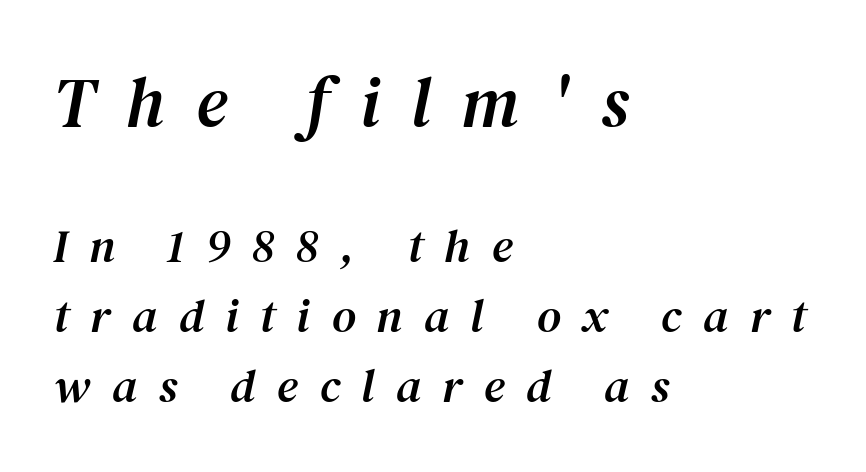
{"serif": "yes", "italic": "yes", "lean": "right", "slant_degrees": 12, "width": "normal", "stroke_contrast": "medium", "x_height": "medium", "monospaced": "no", "underline": "no", "align": "left", "line_spacing": "normal", "line_spacing_ratio": 1.49, "letter_spacing": "wide", "letter_spacing_em": 0.45, "larger_block": "first", "size_ratio": 1.49, "glyph_px": 70}
